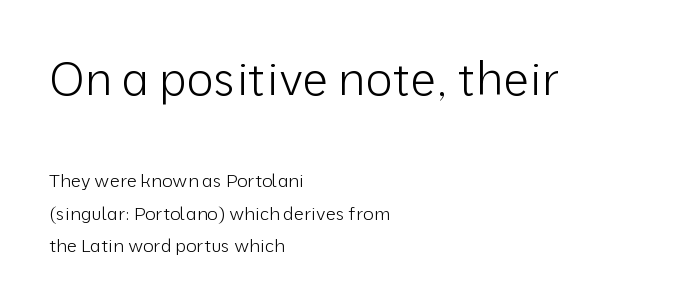
{"serif": "no", "italic": "no", "bold": "no", "weight": "light", "width": "normal", "stroke_contrast": "low", "x_height": "medium", "monospaced": "no", "underline": "no", "align": "left", "line_spacing_ratio": 1.81, "letter_spacing": "normal", "letter_spacing_em": 0.0, "larger_block": "first", "size_ratio": 2.56, "glyph_px": 46}
